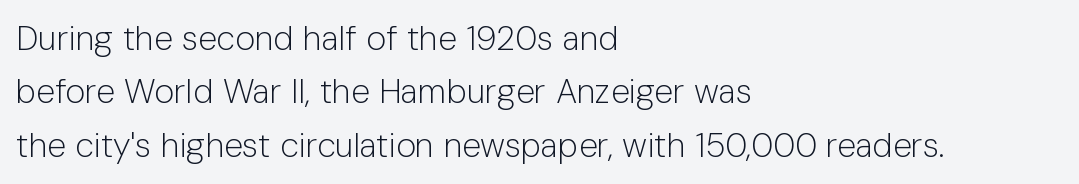
{"serif": "no", "italic": "no", "bold": "no", "weight": "light", "width": "normal", "stroke_contrast": "low", "x_height": "medium", "monospaced": "no", "underline": "no", "align": "left", "line_spacing": "normal", "line_spacing_ratio": 1.57, "letter_spacing": "normal", "letter_spacing_em": 0.0, "glyph_px": 34}
